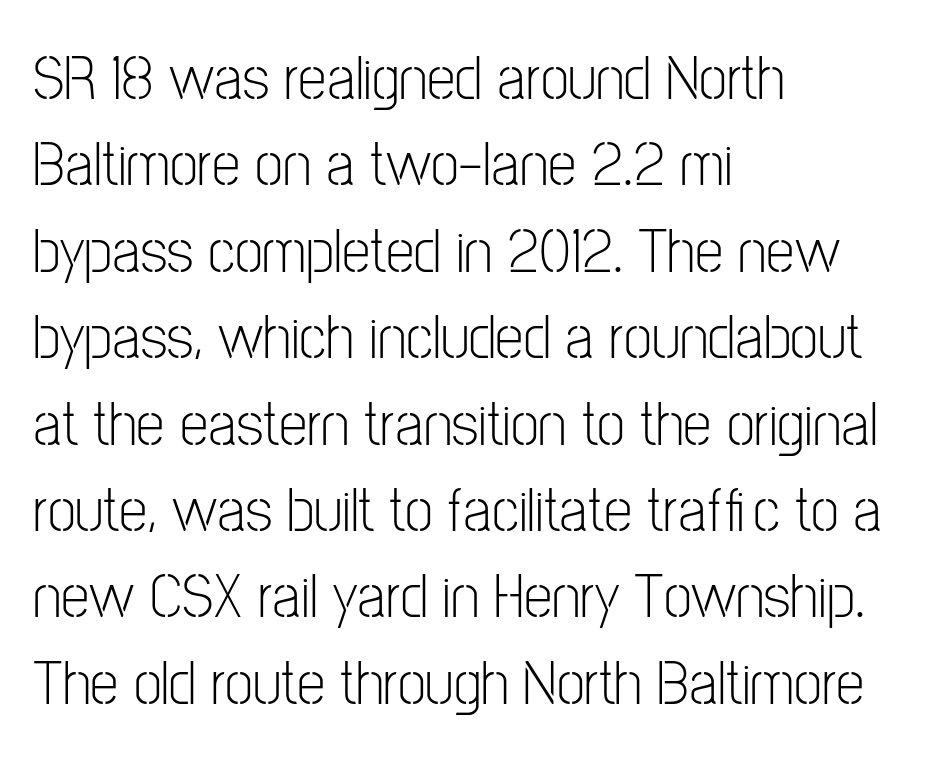
Q: Is the text bold? A: No.
Q: Is the text italic (slanted)? A: No, it is upright.
Q: Is the typeface a serif or a sans-serif typeface? A: Sans-serif.
Q: Is the text underlined? A: No.
Q: How is the paragraph aligned? A: Left-aligned.
Q: Is the spacing between letters normal or unusually wide? A: Normal.
Q: Is the spacing between lines tight, normal or loose? A: Normal.
Q: Width (condensed, normal, or wide)? A: Condensed.
Q: Stroke contrast? A: Low.
Q: x-height? A: Medium.
Q: Monospaced? A: No.
